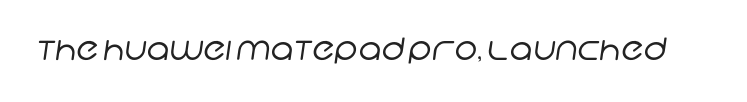
The image shows 31 px regular-weight sans-serif type; set normal letter spacing, not underlined; low stroke contrast and a large x-height.
